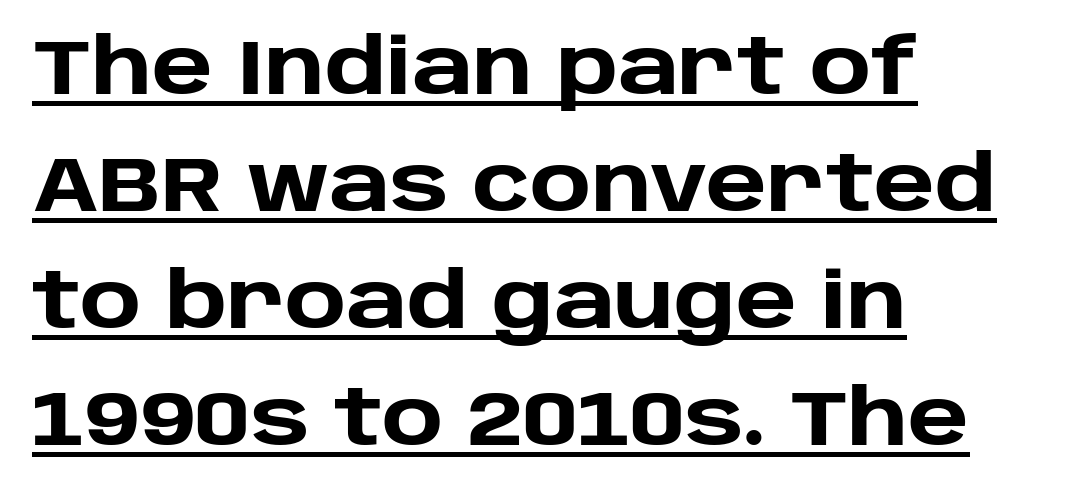
The image shows 77 px heavy sans-serif type, upright; set left-aligned, normal line spacing (1.52x), normal letter spacing, underlined; low stroke contrast and a large x-height.
